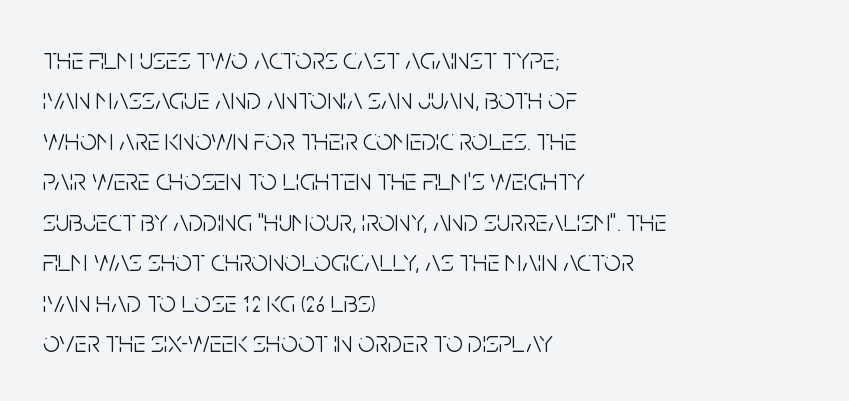
Does the leading feel generous? No, just average. Spacing verdict: proportional, widths tailored to each character. The designer went with a sans here, leaving each stem footless. Glance below the letters and you will spot only blank space.
